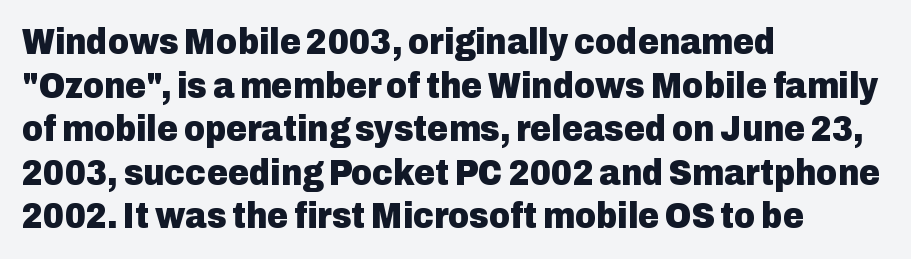
{"serif": "no", "italic": "no", "bold": "yes", "weight": "heavy", "width": "normal", "stroke_contrast": "low", "x_height": "medium", "monospaced": "no", "underline": "no", "align": "left", "line_spacing_ratio": 1.21, "letter_spacing": "normal", "letter_spacing_em": 0.0, "glyph_px": 36}
